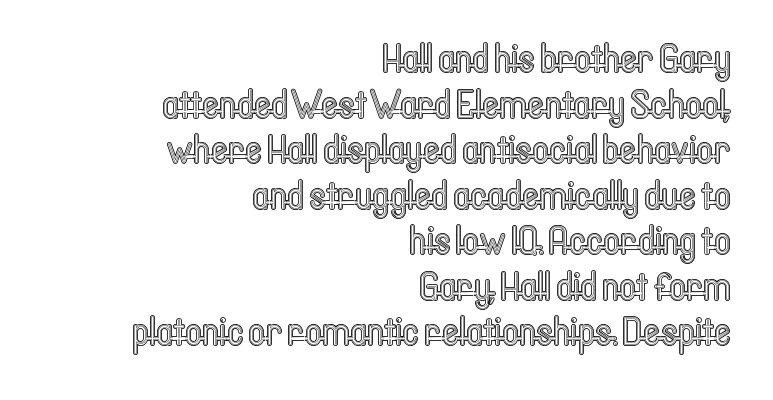
The image shows 41 px condensed type, upright; set right-aligned, tight line spacing (1.11x), normal letter spacing, not underlined; a medium x-height.
